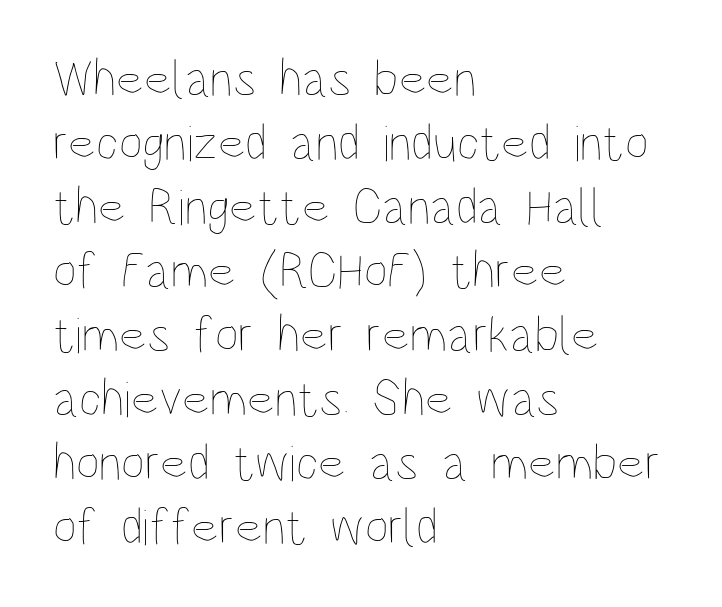
{"italic": "no", "bold": "no", "weight": "thin", "width": "condensed", "stroke_contrast": "low", "x_height": "large", "monospaced": "no", "underline": "no", "align": "left", "line_spacing_ratio": 1.23, "letter_spacing": "normal", "letter_spacing_em": 0.0, "glyph_px": 52}
